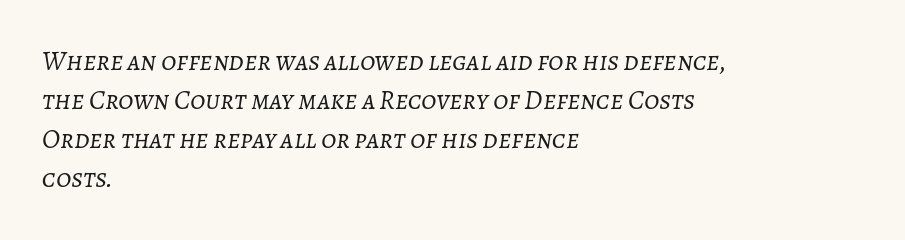
Alignment: flush left. Descender tails drop into unmarked territory. The letterforms sit at book weight or below. The rows are spaced the way most documents space them. Observe the lean: these are italic letterforms. The passage shown has conventional tracking throughout.
